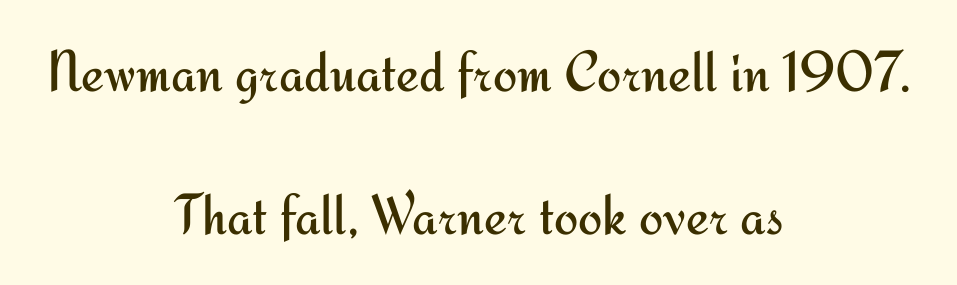
The image shows 58 px regular-weight sans-serif type, upright; set centered, loose line spacing (2.46x), normal letter spacing, not underlined; medium stroke contrast and a small x-height.
